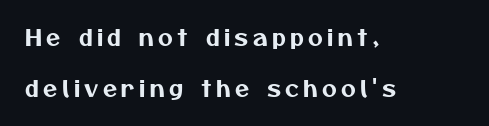
The image shows 23 px text type; set left-aligned, loose line spacing (2.22x), not underlined.
